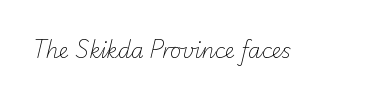
Q: Is the text bold? A: No.
Q: Is the text underlined? A: No.
Q: Is the spacing between letters normal or unusually wide? A: Normal.
